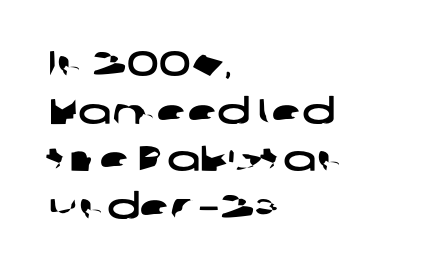
The image shows 35 px wide sans-serif type; set left-aligned, normal line spacing (1.36x), normal letter spacing, not underlined; low stroke contrast and a medium x-height.
